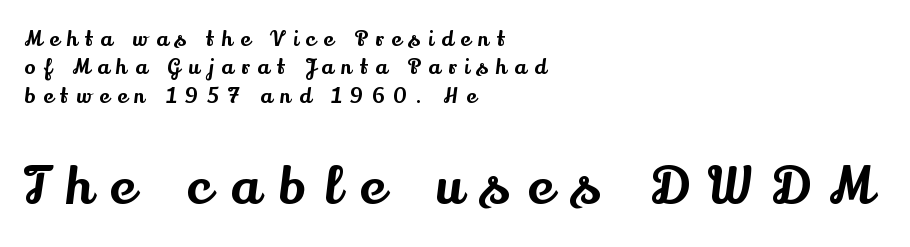
The image shows 52 px serif type; set left-aligned, normal line spacing (1.35x), unusually wide letter spacing (+0.38 em), not underlined; the second (bottom) block is 2.48x larger; medium stroke contrast and a small x-height.
